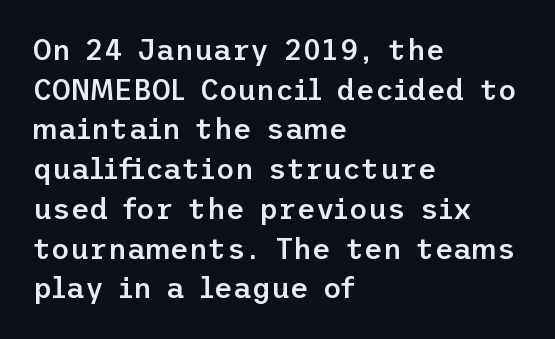
{"serif": "no", "italic": "no", "bold": "semi", "weight": "semibold", "width": "normal", "stroke_contrast": "low", "x_height": "medium", "underline": "no", "align": "left", "line_spacing": "normal", "line_spacing_ratio": 1.37, "letter_spacing": "normal", "letter_spacing_em": 0.0, "glyph_px": 29}
